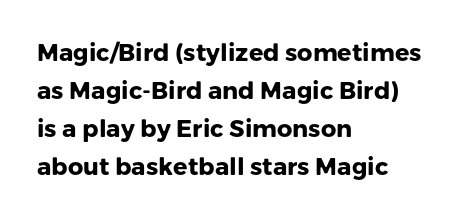
{"italic": "no", "bold": "yes", "underline": "no", "align": "left", "line_spacing": "normal", "line_spacing_ratio": 1.58, "letter_spacing": "normal", "letter_spacing_em": 0.0, "glyph_px": 24}
